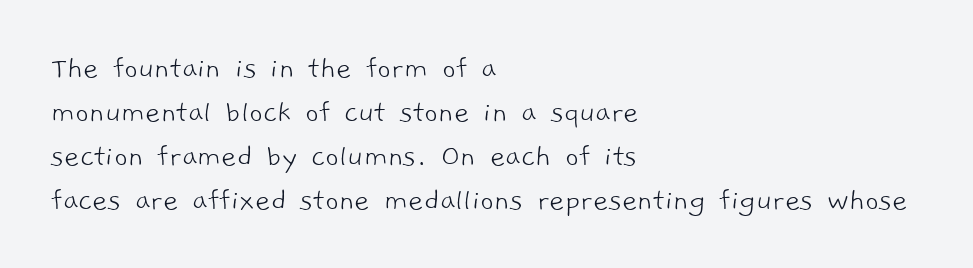
The image shows 33 px light sans-serif type; set left-aligned, normal line spacing (1.33x), normal letter spacing, not underlined; low stroke contrast and a medium x-height.
